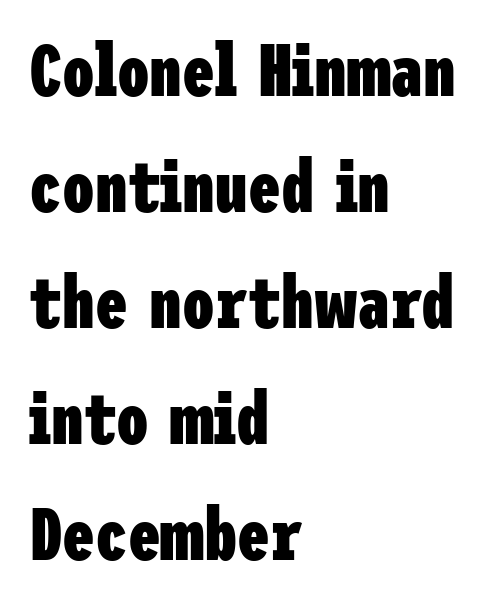
{"serif": "no", "italic": "no", "bold": "yes", "weight": "heavy", "width": "condensed", "stroke_contrast": "low", "x_height": "medium", "underline": "no", "align": "left", "line_spacing": "normal", "line_spacing_ratio": 1.59, "letter_spacing": "normal", "letter_spacing_em": 0.0, "glyph_px": 73}
